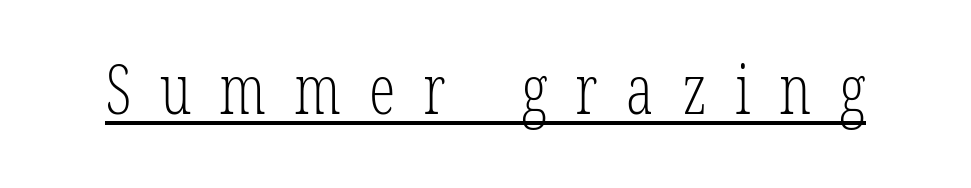
{"serif": "yes", "italic": "no", "bold": "no", "weight": "light", "width": "condensed", "stroke_contrast": "low", "x_height": "medium", "monospaced": "no", "underline": "yes", "letter_spacing": "wide", "letter_spacing_em": 0.42, "glyph_px": 67}
